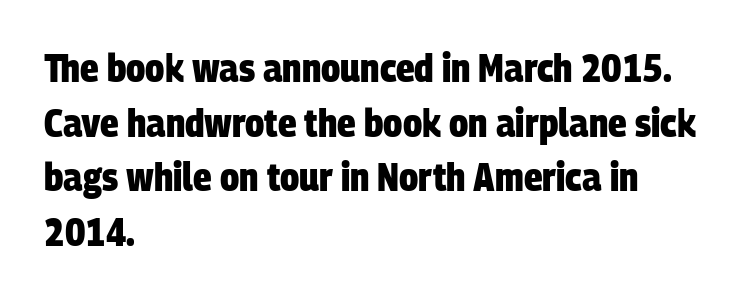
Q: Is the text bold? A: Yes.
Q: Is the typeface a serif or a sans-serif typeface? A: Sans-serif.
Q: Is the text underlined? A: No.
Q: How is the paragraph aligned? A: Left-aligned.
Q: Is the spacing between letters normal or unusually wide? A: Normal.
Q: Is the spacing between lines tight, normal or loose? A: Normal.
Q: Width (condensed, normal, or wide)? A: Condensed.
Q: Stroke contrast? A: Low.
Q: x-height? A: Large.
Q: Monospaced? A: No.
